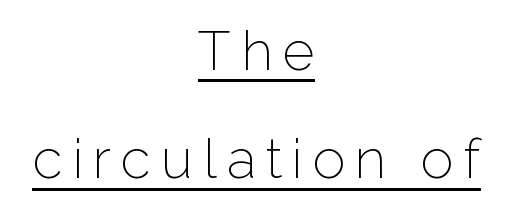
The passage shown stacks its lines with a broad gap. Leftover space on each line is divided equally before and after the words. Letterform terminals end flat and unadorned throughout the passage. The weight tops out at a normal text grade. Italic? Not at all — the glyphs are vertical. The passage shown is underscored from start to finish.
